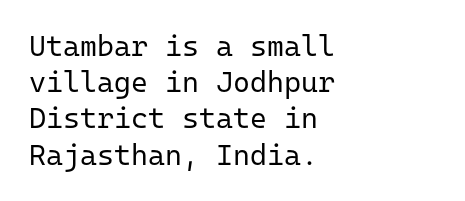
The type family on display is of the sans-serif kind. This rendering leaves character spacing at its baseline value. The passage shown is typed in a monospace face where columns stay perfectly aligned. Does the leading feel generous? No, just average.
